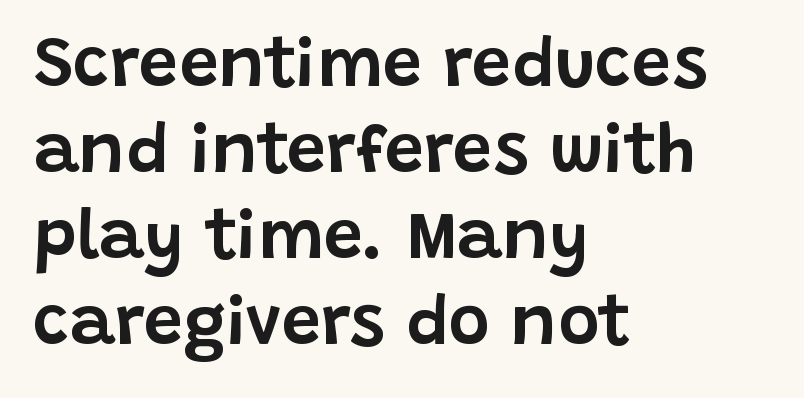
The image shows 70 px sans-serif type, upright; set left-aligned, line spacing 1.23x, normal letter spacing, not underlined; low stroke contrast and a large x-height.
